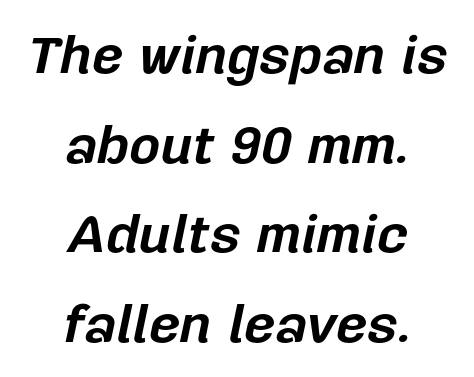
Each word holds together tightly as a unit, with standard inter-letter gaps. Casual observation: everything's sitting right in the middle. Rendered with sloped, italic letterforms. Plenty of ink on the page — the face is bold. Type without underlining.
